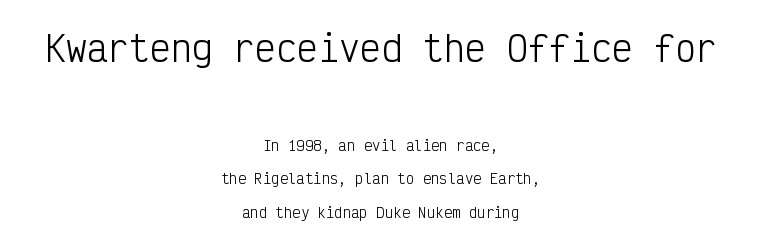
{"serif": "no", "italic": "no", "bold": "no", "weight": "light", "width": "condensed", "stroke_contrast": "low", "x_height": "medium", "monospaced": "yes", "underline": "no", "align": "center", "line_spacing": "loose", "line_spacing_ratio": 2.39, "letter_spacing": "normal", "letter_spacing_em": 0.0, "larger_block": "first", "size_ratio": 2.5, "glyph_px": 35}
